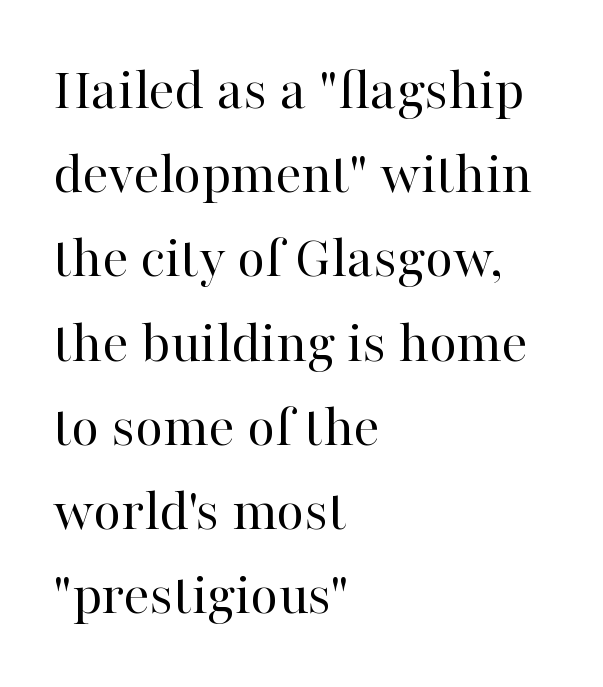
The image shows 61 px regular-weight serif type, upright; set left-aligned, normal line spacing (1.38x), normal letter spacing, not underlined; high stroke contrast and a medium x-height.
